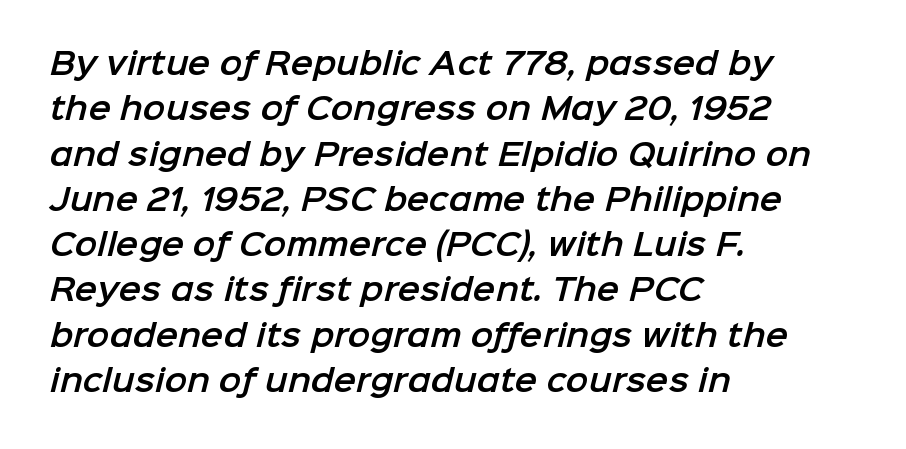
Q: Is the typeface a serif or a sans-serif typeface? A: Sans-serif.
Q: Is the text underlined? A: No.
Q: How is the paragraph aligned? A: Left-aligned.
Q: Is the spacing between letters normal or unusually wide? A: Normal.
Q: Is the spacing between lines tight, normal or loose? A: Normal.
Q: Width (condensed, normal, or wide)? A: Normal.
Q: Stroke contrast? A: Low.
Q: x-height? A: Medium.
Q: Monospaced? A: No.
